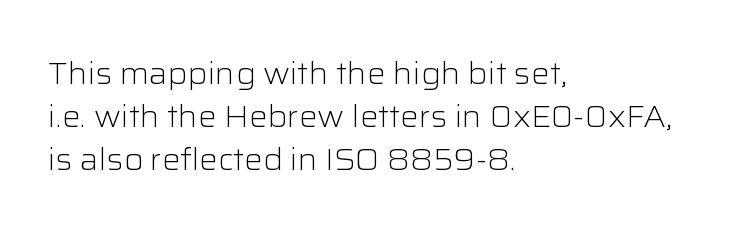
{"serif": "no", "italic": "no", "bold": "no", "weight": "light", "width": "normal", "stroke_contrast": "low", "x_height": "medium", "monospaced": "no", "underline": "no", "align": "left", "line_spacing": "normal", "line_spacing_ratio": 1.39, "letter_spacing": "normal", "letter_spacing_em": 0.0, "glyph_px": 31}
